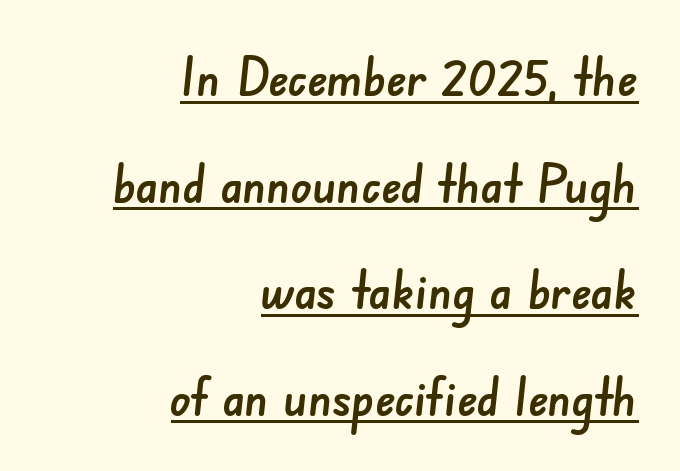
{"serif": "no", "width": "normal", "stroke_contrast": "low", "x_height": "small", "monospaced": "no", "underline": "yes", "align": "right", "line_spacing": "loose", "line_spacing_ratio": 2.01, "letter_spacing": "normal", "letter_spacing_em": 0.0, "glyph_px": 53}
